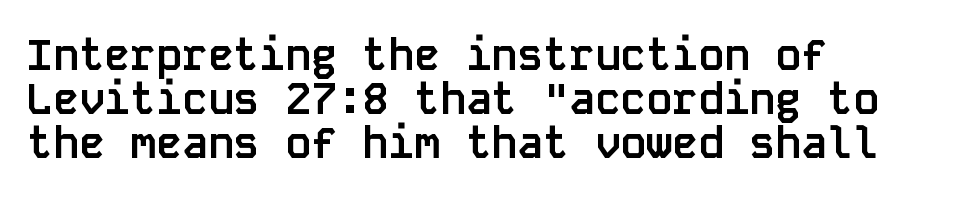
Q: Is the text bold? A: Yes.
Q: Is the text italic (slanted)? A: No, it is upright.
Q: Is the typeface a serif or a sans-serif typeface? A: Sans-serif.
Q: Is the text underlined? A: No.
Q: How is the paragraph aligned? A: Left-aligned.
Q: Is the spacing between letters normal or unusually wide? A: Normal.
Q: Is the spacing between lines tight, normal or loose? A: Tight.
Q: Width (condensed, normal, or wide)? A: Normal.
Q: Stroke contrast? A: Low.
Q: x-height? A: Large.
Q: Monospaced? A: Yes.
